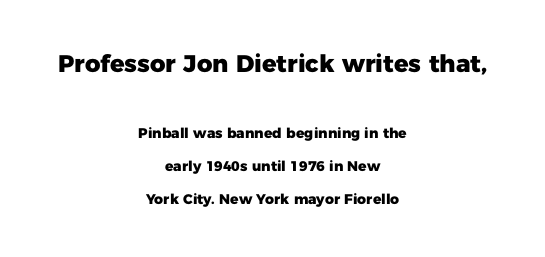
The image shows 24 px bold type, upright; set centered, loose line spacing (2.37x), normal letter spacing, not underlined; the first (top) block is 1.71x larger.
